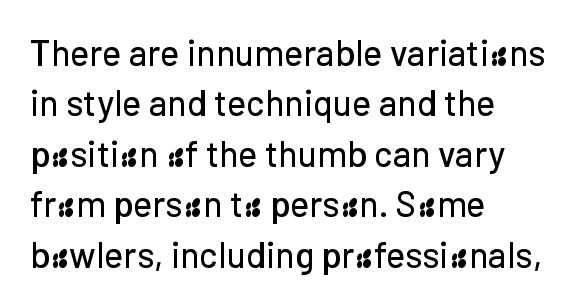
Q: Is the text italic (slanted)? A: No, it is upright.
Q: Is the typeface a serif or a sans-serif typeface? A: Sans-serif.
Q: Is the text underlined? A: No.
Q: How is the paragraph aligned? A: Left-aligned.
Q: Is the spacing between letters normal or unusually wide? A: Normal.
Q: Is the spacing between lines tight, normal or loose? A: Normal.
Q: Width (condensed, normal, or wide)? A: Normal.
Q: Stroke contrast? A: Low.
Q: x-height? A: Medium.
Q: Monospaced? A: No.
